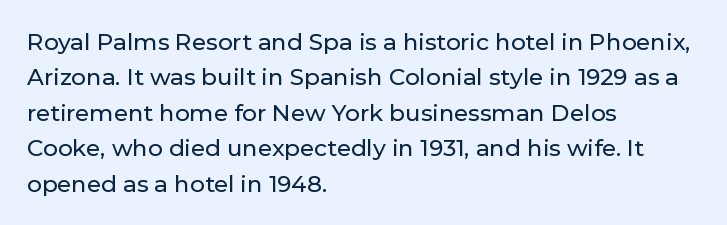
{"italic": "no", "underline": "no", "align": "left", "line_spacing": "normal", "line_spacing_ratio": 1.54, "letter_spacing": "normal", "letter_spacing_em": 0.0, "glyph_px": 23}
